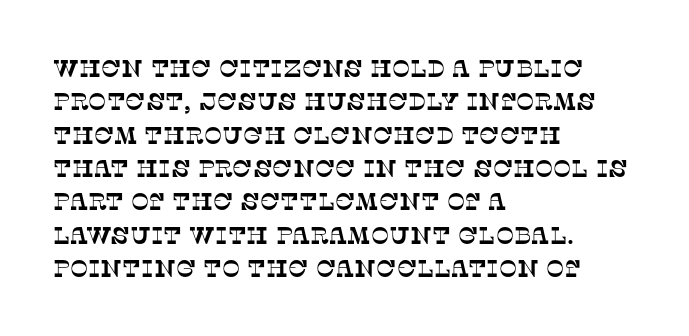
Q: Is the text underlined? A: No.
Q: How is the paragraph aligned? A: Left-aligned.
Q: Is the spacing between letters normal or unusually wide? A: Normal.
Q: Is the spacing between lines tight, normal or loose? A: Normal.
